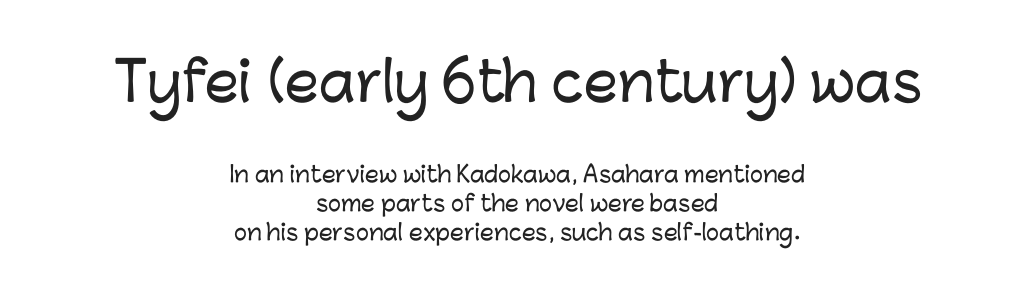
Size hierarchy here favors the leading block over the trailing one. This rendering uses center alignment, leaving both contours irregular but symmetric. You can tell it's not italic because the verticals are truly vertical. The passage shown stacks its lines at a standard gap. In terms of letterspacing, this is plain default setting. The space directly below the letters is spotless.
